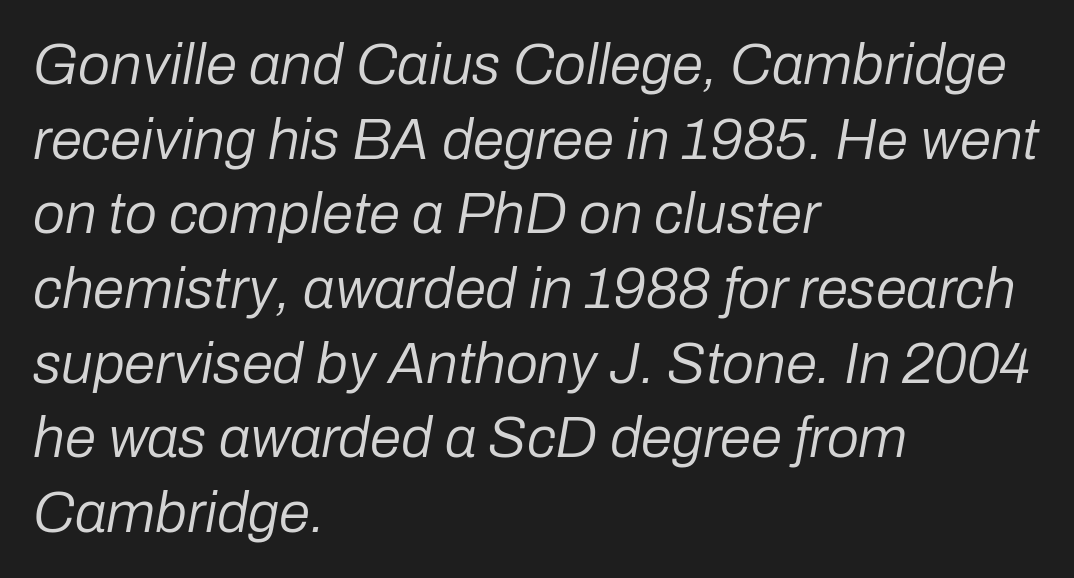
{"italic": "yes", "lean": "right", "slant_degrees": 10, "bold": "no", "weight": "regular", "width": "normal", "stroke_contrast": "low", "x_height": "medium", "monospaced": "no", "underline": "no", "align": "left", "line_spacing": "normal", "line_spacing_ratio": 1.31, "letter_spacing": "normal", "letter_spacing_em": 0.0, "glyph_px": 57}
